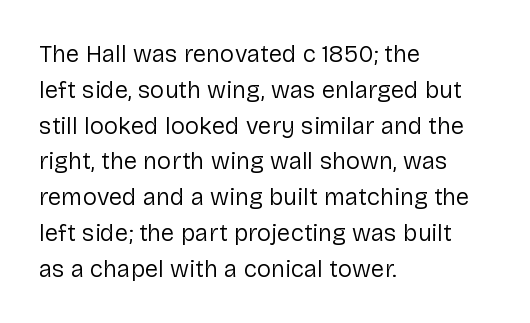
The setting favours the left margin, as ordinary paragraphs usually do. Upright lettering throughout. Letter spacing: default. No chunkiness to these letters — they're not bold.
